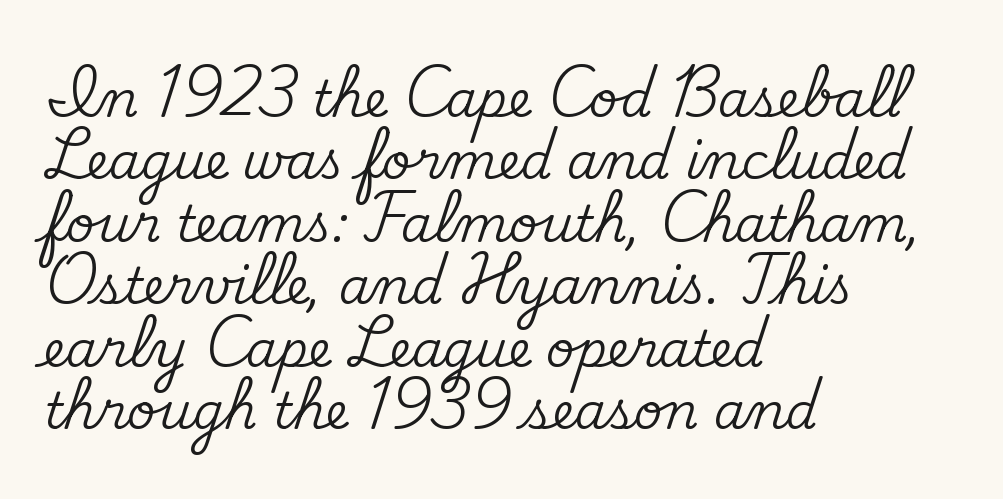
{"width": "normal", "stroke_contrast": "medium", "x_height": "small", "monospaced": "no", "underline": "no", "align": "left", "line_spacing": "normal", "line_spacing_ratio": 1.25, "letter_spacing": "normal", "letter_spacing_em": 0.0, "glyph_px": 50}
